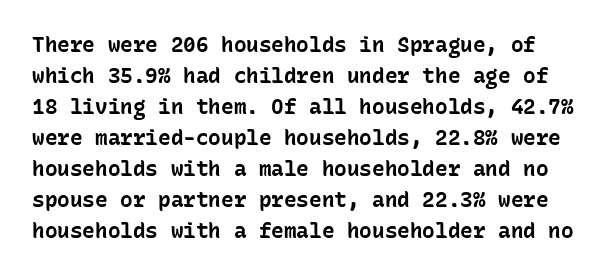
Each row of text sits above clean, open space. Designer's note — italics off, roman on. Letter spacing: default. Honestly, the row spacing looks completely unremarkable. Pretty heavy lettering here — definitely bold.
